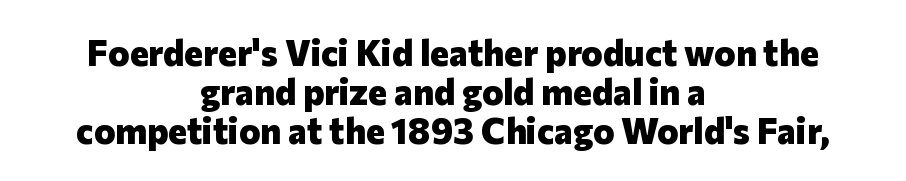
Q: Is the text bold? A: Yes.
Q: Is the text italic (slanted)? A: No, it is upright.
Q: Is the typeface a serif or a sans-serif typeface? A: Sans-serif.
Q: Is the text underlined? A: No.
Q: How is the paragraph aligned? A: Centered.
Q: Is the spacing between letters normal or unusually wide? A: Normal.
Q: Is the spacing between lines tight, normal or loose? A: Tight.
Q: Width (condensed, normal, or wide)? A: Normal.
Q: Stroke contrast? A: Low.
Q: x-height? A: Medium.
Q: Monospaced? A: No.
